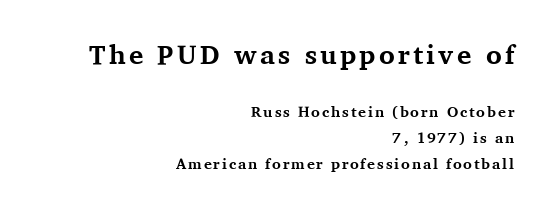
{"italic": "no", "bold": "yes", "underline": "no", "align": "right", "line_spacing_ratio": 1.73, "larger_block": "first", "size_ratio": 1.8, "glyph_px": 27}
